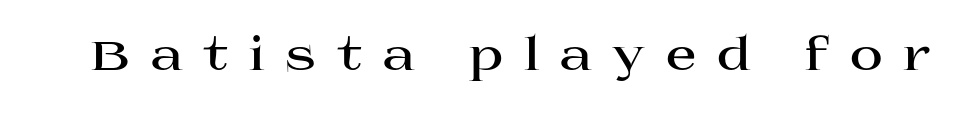
The image shows 46 px bold, wide serif type, upright; set unusually wide letter spacing (+0.43 em), not underlined; high stroke contrast and a large x-height.
